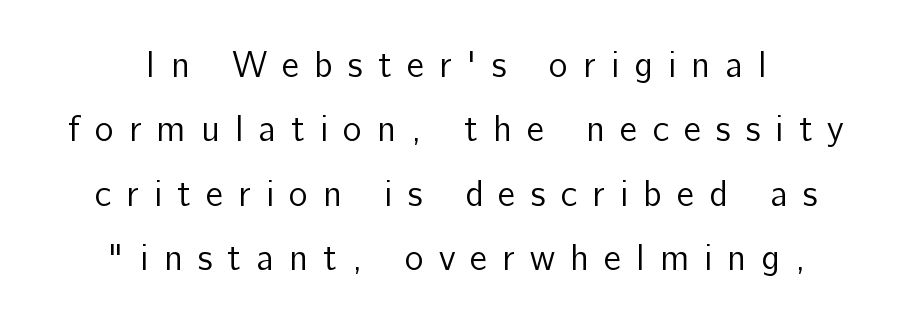
Character widths vary here, with narrow letters taking less room than wide ones. Is there any slant? The stems are plumb. The rendering shows plain stroke endings on the letterforms — a sans-serif design. Weight: not bold — regular or lighter. Check the space under the baseline: it is left empty. Caption: expanded tracking, letters set apart.
